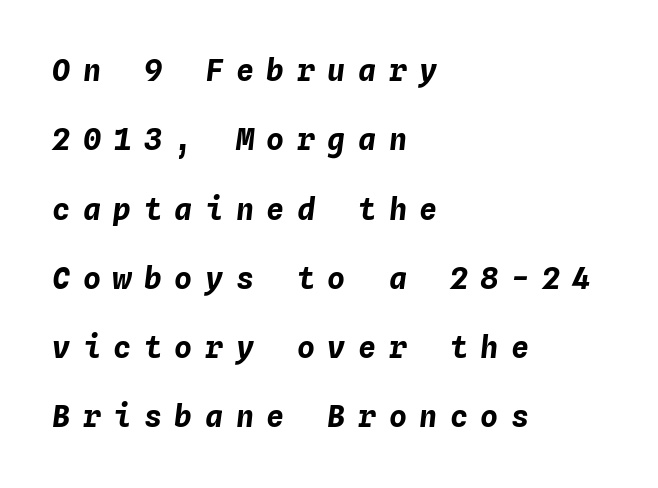
The image shows 30 px bold type, italic (leaning right), monospaced; set left-aligned, loose line spacing (2.31x), unusually wide letter spacing (+0.42 em), not underlined; low stroke contrast and a medium x-height.
